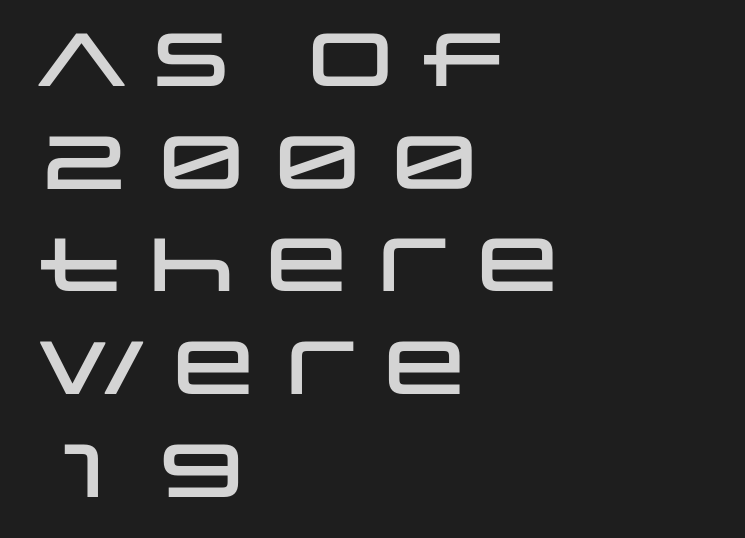
Each word holds together tightly as a unit, with standard inter-letter gaps. The letters stand upright; this is a roman face. Baseline-to-baseline distance is the conventional proportion of letter height. Teacher's note: observe the even left margin — that is flush-left alignment.
